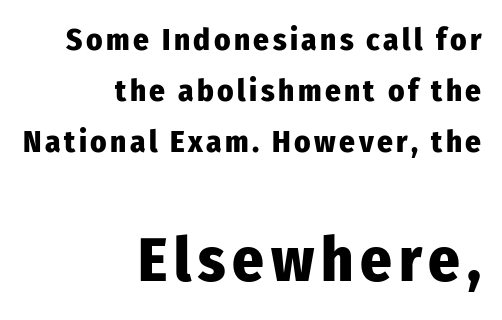
The image shows 62 px heavy, condensed sans-serif type, upright; set right-aligned, normal line spacing (1.64x), not underlined; the second (bottom) block is 2.0x larger; low stroke contrast and a medium x-height.
